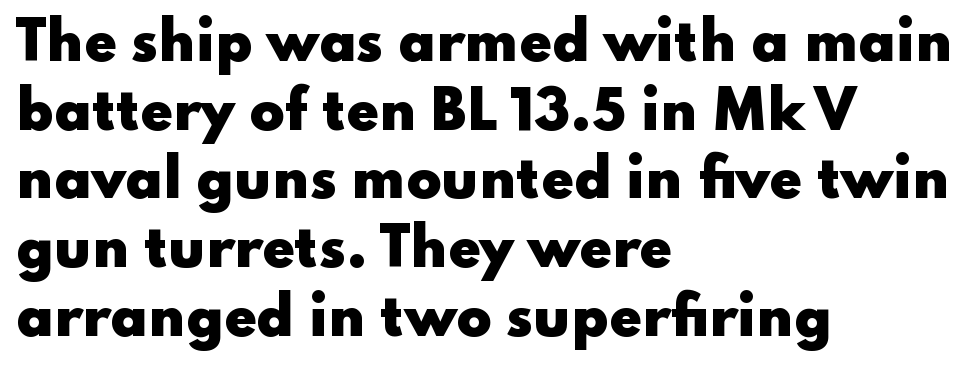
{"serif": "no", "italic": "no", "bold": "yes", "weight": "heavy", "width": "wide", "stroke_contrast": "low", "x_height": "small", "monospaced": "no", "underline": "no", "align": "left", "line_spacing": "normal", "line_spacing_ratio": 1.32, "letter_spacing": "normal", "letter_spacing_em": 0.0, "glyph_px": 52}
